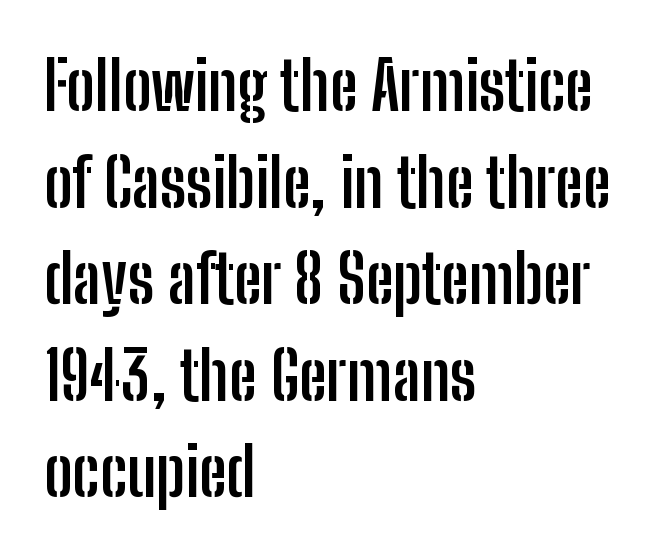
Plain, unruled lines of type. Designer's note — italics off, roman on. Note: no serifs on the glyphs. Note the varied advance widths — an 'i' is clearly narrower than an 'm'. Line beginnings align vertically; line endings do not. This sample keeps an unexceptional amount of space between lines.
